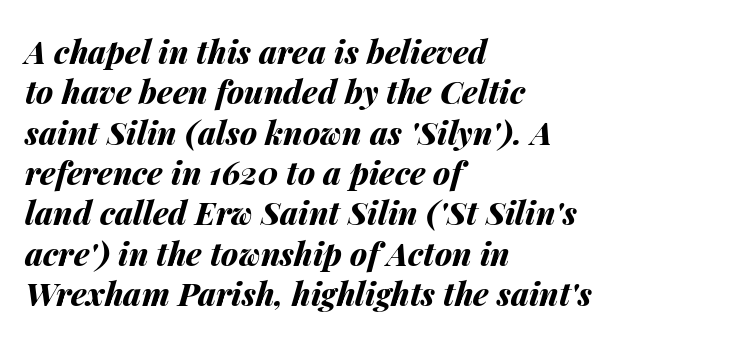
{"italic": "yes", "lean": "right", "slant_degrees": 14, "bold": "yes", "weight": "bold", "width": "normal", "stroke_contrast": "medium", "x_height": "medium", "monospaced": "no", "underline": "no", "align": "left", "line_spacing": "normal", "line_spacing_ratio": 1.26, "letter_spacing": "normal", "letter_spacing_em": 0.0, "glyph_px": 32}
